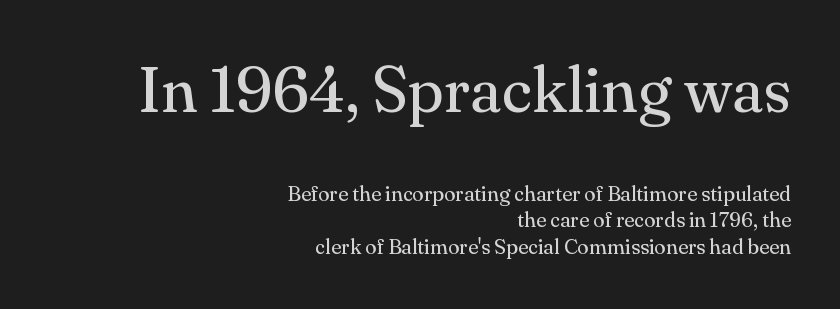
{"serif": "yes", "italic": "no", "bold": "no", "weight": "regular", "width": "normal", "stroke_contrast": "medium", "x_height": "small", "monospaced": "no", "underline": "no", "align": "right", "line_spacing": "normal", "line_spacing_ratio": 1.25, "letter_spacing": "normal", "letter_spacing_em": 0.0, "larger_block": "first", "size_ratio": 3.05, "glyph_px": 64}
